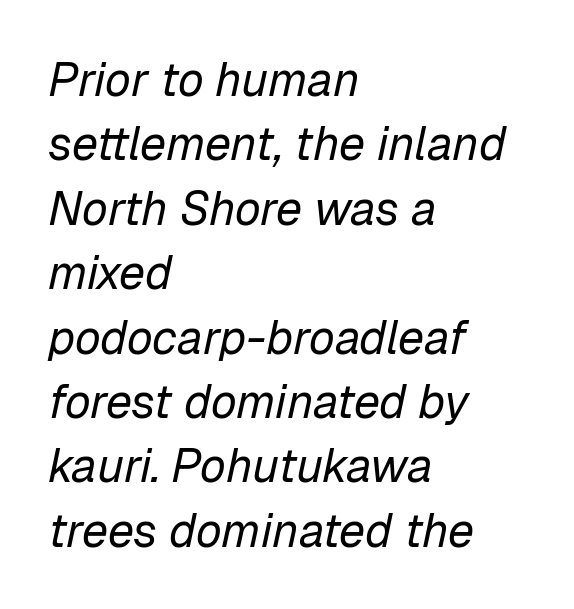
The face used here is proportionally spaced, like ordinary book or web type. Descenders hang freely into open space. In CSS terms this would be text-align: left. The letters look calm and open, with moderate or lighter stems.
